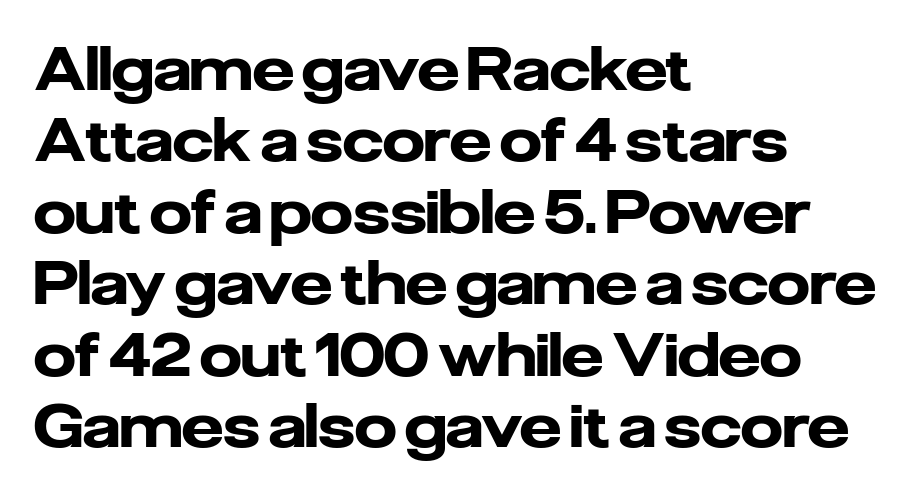
The image shows 59 px heavy sans-serif type, upright; set left-aligned, line spacing 1.21x, normal letter spacing, not underlined; low stroke contrast and a medium x-height.
